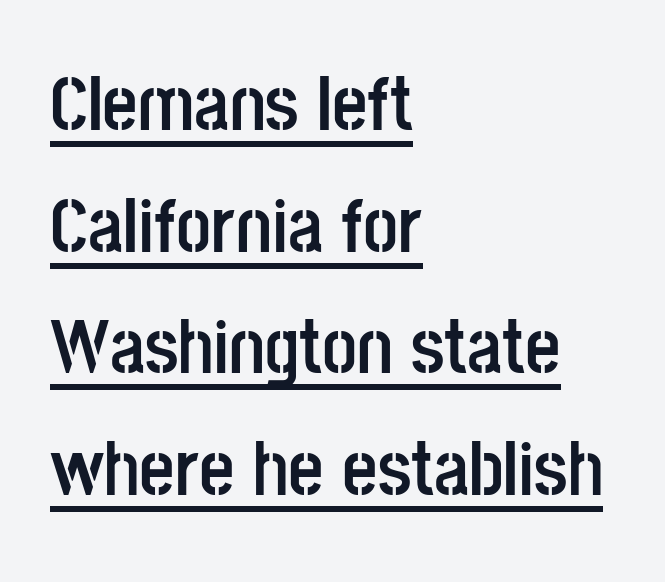
{"serif": "no", "italic": "no", "bold": "yes", "weight": "semibold", "width": "condensed", "stroke_contrast": "low", "x_height": "large", "monospaced": "no", "underline": "yes", "align": "left", "line_spacing": "normal", "line_spacing_ratio": 1.58, "letter_spacing": "normal", "letter_spacing_em": 0.0, "glyph_px": 77}
